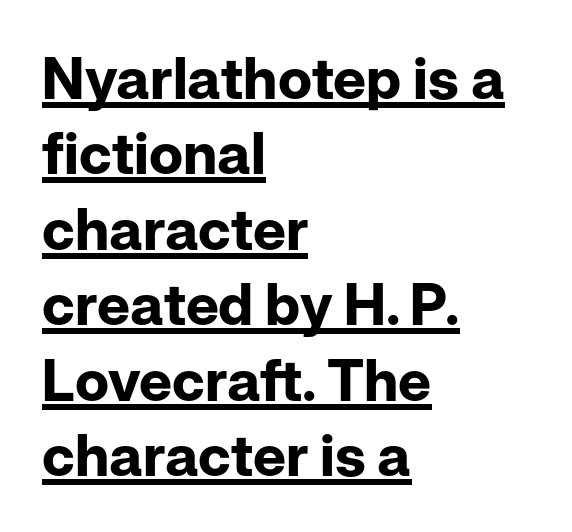
The image shows 58 px bold sans-serif type, upright; set left-aligned, normal line spacing (1.3x), normal letter spacing, underlined; low stroke contrast and a medium x-height.
